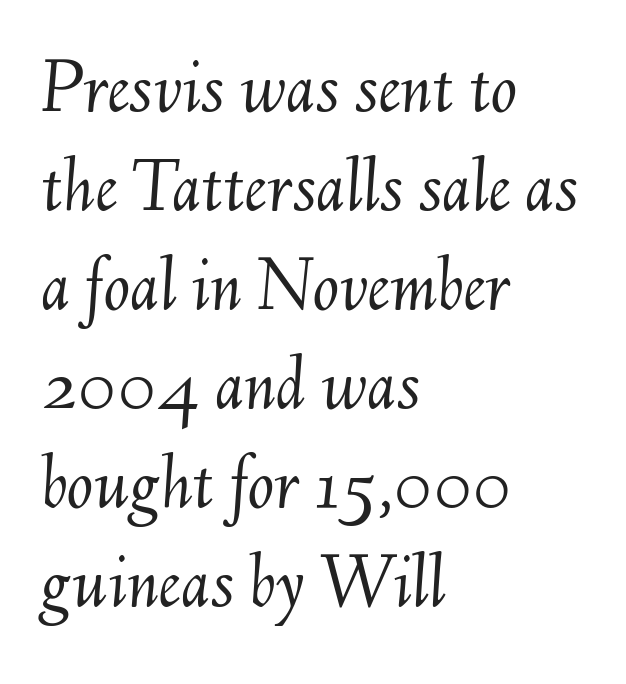
Q: Is the text bold? A: No.
Q: Is the text italic (slanted)? A: Yes, it leans right by about 6 degrees.
Q: Is the text underlined? A: No.
Q: How is the paragraph aligned? A: Left-aligned.
Q: Is the spacing between letters normal or unusually wide? A: Normal.
Q: Is the spacing between lines tight, normal or loose? A: Normal.
Q: Width (condensed, normal, or wide)? A: Normal.
Q: Stroke contrast? A: Medium.
Q: x-height? A: Small.
Q: Monospaced? A: No.
